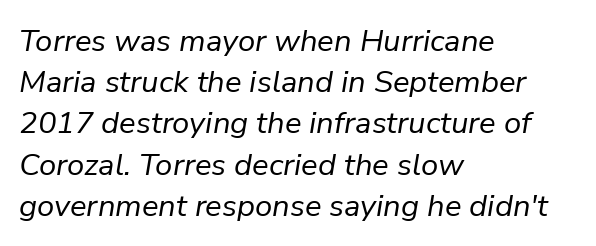
The font's italic variant was chosen for this text. Does the leading feel generous? No, just average. Check the space under the baseline: it is left empty. The passage shown is not bold in any degree. Here the glyphs are tracked normally, forming tight word shapes.
